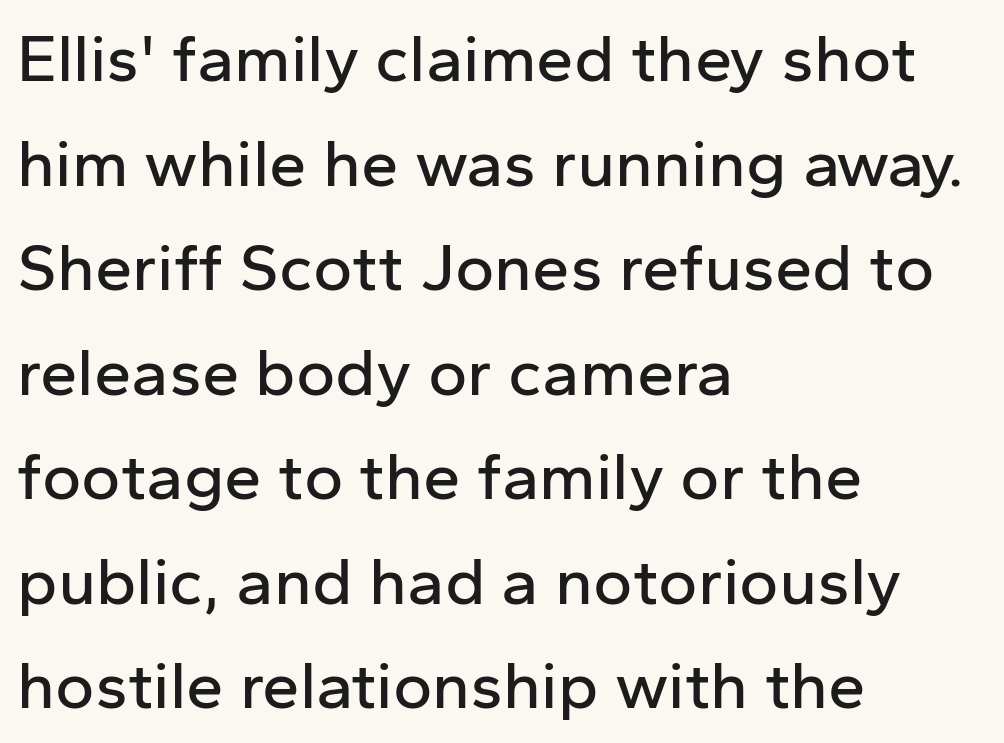
The image shows 67 px sans-serif type, upright; set left-aligned, normal line spacing (1.56x), normal letter spacing, not underlined; low stroke contrast and a medium x-height.
